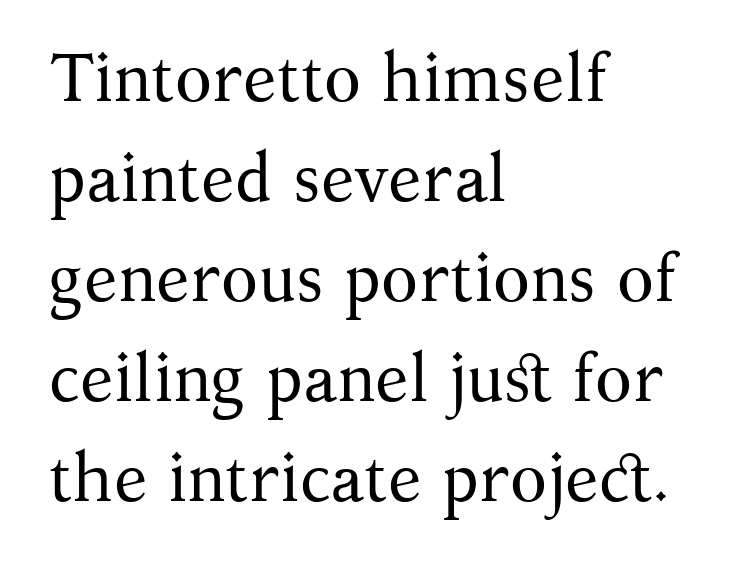
{"serif": "yes", "italic": "no", "bold": "no", "weight": "regular", "width": "normal", "stroke_contrast": "medium", "x_height": "medium", "monospaced": "no", "underline": "no", "align": "left", "line_spacing": "normal", "line_spacing_ratio": 1.47, "letter_spacing": "normal", "letter_spacing_em": 0.0, "glyph_px": 68}
